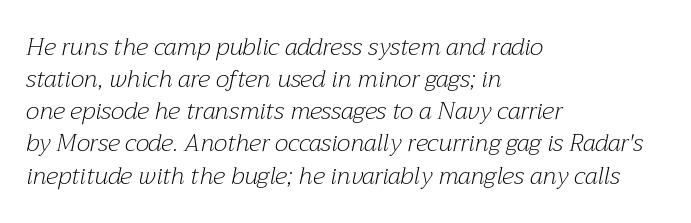
The image shows 24 px text type, italic (leaning right); set left-aligned, normal line spacing (1.34x), normal letter spacing, not underlined.
